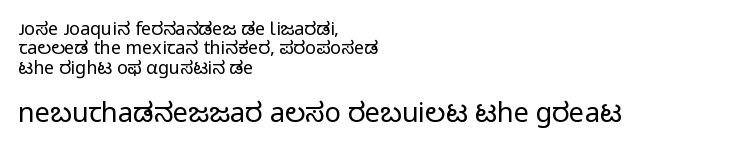
Q: Is the text bold? A: No.
Q: Is the text italic (slanted)? A: No, it is upright.
Q: Is the text underlined? A: No.
Q: How is the paragraph aligned? A: Left-aligned.
Q: Is the spacing between letters normal or unusually wide? A: Normal.
Q: Is the spacing between lines tight, normal or loose? A: Tight.
Q: Which block of text is set in a larger size, the first (top) or the second (bottom)? A: The second (bottom) one.
